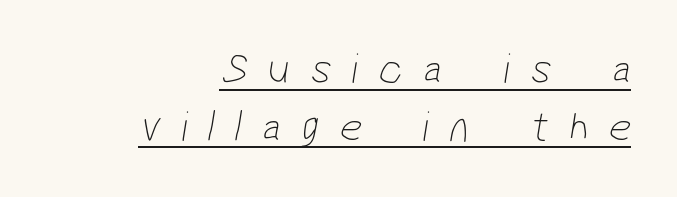
Q: Is the text bold? A: No.
Q: Is the typeface a serif or a sans-serif typeface? A: Sans-serif.
Q: Is the text underlined? A: Yes.
Q: How is the paragraph aligned? A: Right-aligned.
Q: Is the spacing between letters normal or unusually wide? A: Unusually wide.
Q: Is the spacing between lines tight, normal or loose? A: Normal.
Q: Width (condensed, normal, or wide)? A: Condensed.
Q: Stroke contrast? A: Low.
Q: x-height? A: Medium.
Q: Monospaced? A: No.
